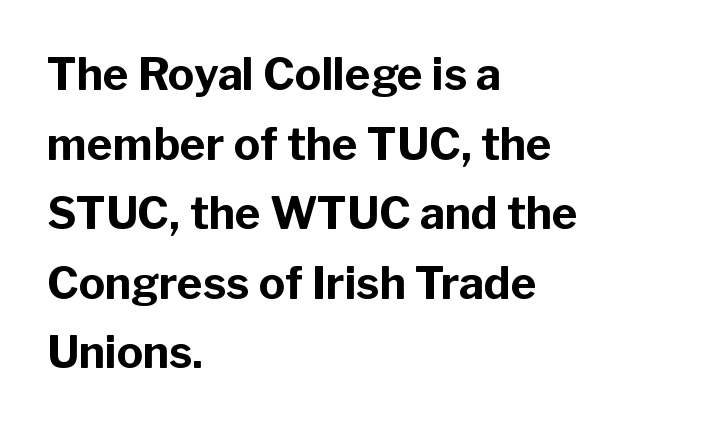
Underlining? Definitely not there. Typographic density is high because the face is bold. Looks like regular typesetting: each glyph gets only the width it needs. The lines sit at an ordinary, default distance from one another. The typography opts for an upright posture over an oblique one.
